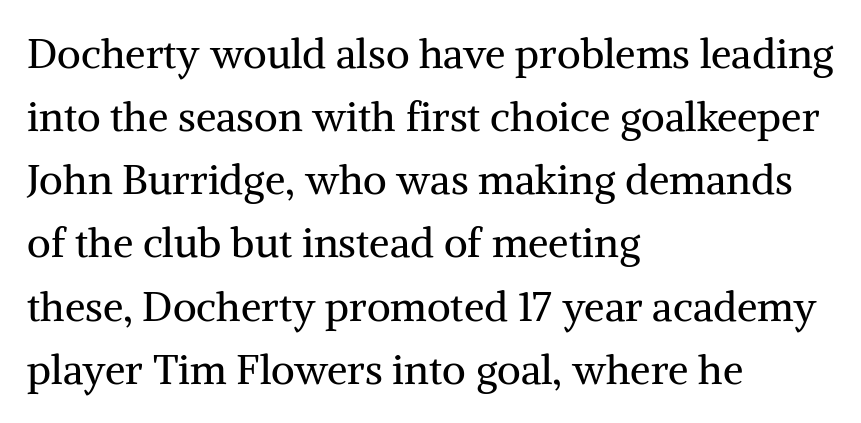
The image shows 41 px regular-weight serif type, upright; set left-aligned, normal line spacing (1.54x), normal letter spacing, not underlined; medium stroke contrast and a medium x-height.
